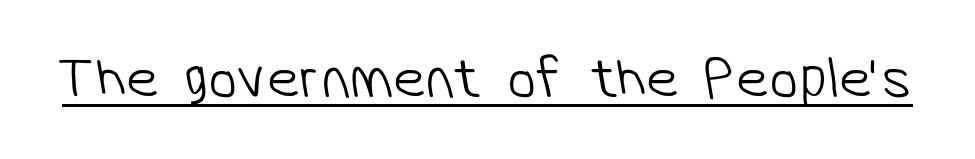
The image shows 58 px light sans-serif type; set normal letter spacing, underlined; low stroke contrast and a medium x-height.
